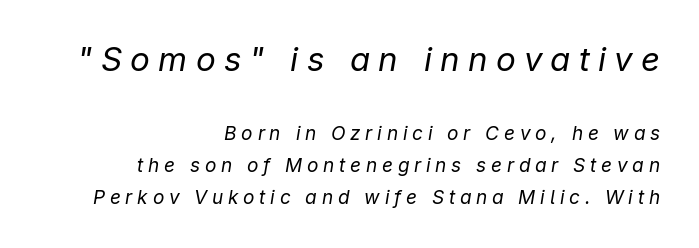
Q: Is the text bold? A: No.
Q: Is the text italic (slanted)? A: Yes, it leans right by about 9 degrees.
Q: Is the text underlined? A: No.
Q: How is the paragraph aligned? A: Right-aligned.
Q: Is the spacing between letters normal or unusually wide? A: Unusually wide.
Q: Is the spacing between lines tight, normal or loose? A: Normal.
Q: Which block of text is set in a larger size, the first (top) or the second (bottom)? A: The first (top) one.
Q: Width (condensed, normal, or wide)? A: Normal.
Q: Stroke contrast? A: Low.
Q: x-height? A: Medium.
Q: Monospaced? A: No.
